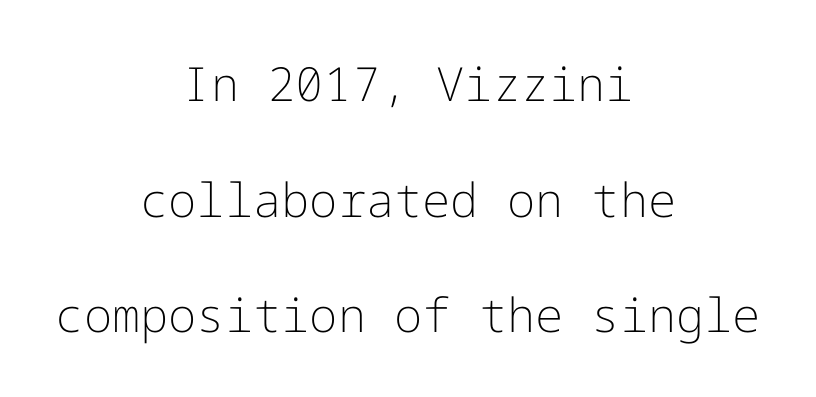
{"serif": "no", "italic": "no", "bold": "no", "weight": "light", "width": "normal", "stroke_contrast": "low", "x_height": "medium", "underline": "no", "align": "center", "line_spacing": "loose", "line_spacing_ratio": 2.46, "letter_spacing": "normal", "letter_spacing_em": 0.0, "glyph_px": 47}
